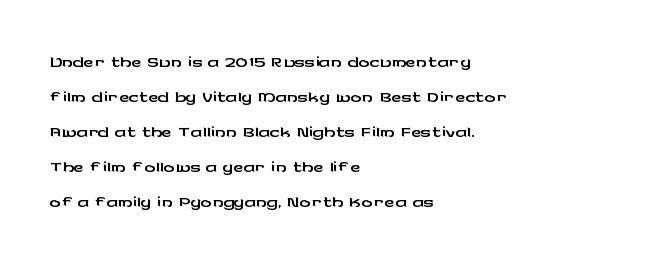
{"serif": "no", "italic": "no", "width": "wide", "stroke_contrast": "low", "x_height": "medium", "monospaced": "no", "underline": "no", "align": "left", "line_spacing": "normal", "line_spacing_ratio": 1.25, "letter_spacing": "normal", "letter_spacing_em": 0.0, "glyph_px": 28}
